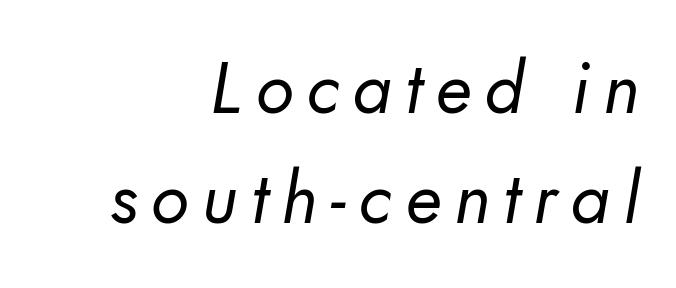
{"serif": "no", "bold": "no", "weight": "regular", "width": "normal", "stroke_contrast": "low", "x_height": "small", "monospaced": "no", "underline": "no", "align": "right", "line_spacing": "normal", "line_spacing_ratio": 1.55, "glyph_px": 71}
